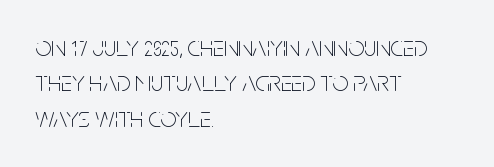
Q: Is the text bold? A: No.
Q: Is the text italic (slanted)? A: No, it is upright.
Q: Is the typeface a serif or a sans-serif typeface? A: Sans-serif.
Q: Is the text underlined? A: No.
Q: How is the paragraph aligned? A: Left-aligned.
Q: Is the spacing between letters normal or unusually wide? A: Normal.
Q: Is the spacing between lines tight, normal or loose? A: Normal.
Q: Width (condensed, normal, or wide)? A: Condensed.
Q: Stroke contrast? A: Low.
Q: x-height? A: Large.
Q: Monospaced? A: No.
